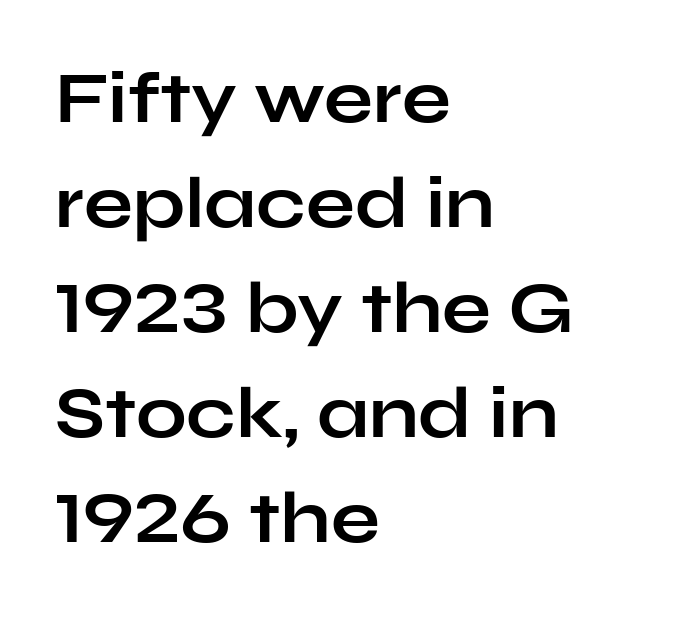
{"serif": "no", "italic": "no", "bold": "yes", "weight": "bold", "width": "wide", "stroke_contrast": "low", "x_height": "medium", "monospaced": "no", "underline": "no", "align": "left", "line_spacing": "normal", "line_spacing_ratio": 1.46, "letter_spacing": "normal", "letter_spacing_em": 0.0, "glyph_px": 72}
